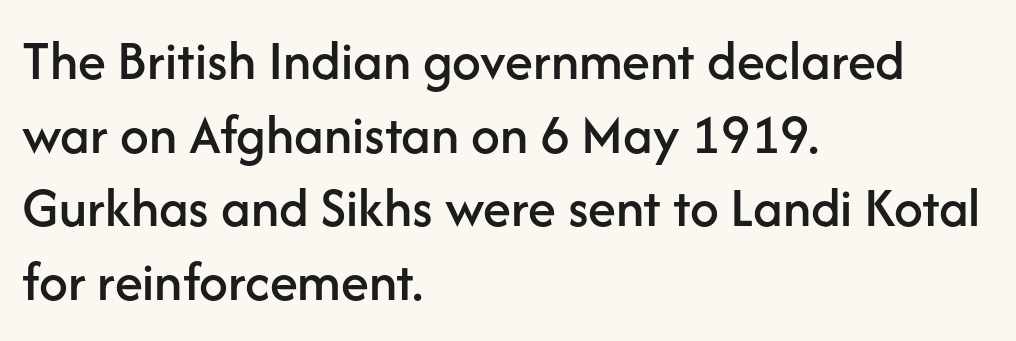
{"serif": "no", "italic": "no", "width": "normal", "stroke_contrast": "low", "x_height": "medium", "monospaced": "no", "underline": "no", "align": "left", "line_spacing": "normal", "line_spacing_ratio": 1.29, "letter_spacing": "normal", "letter_spacing_em": 0.0, "glyph_px": 57}
